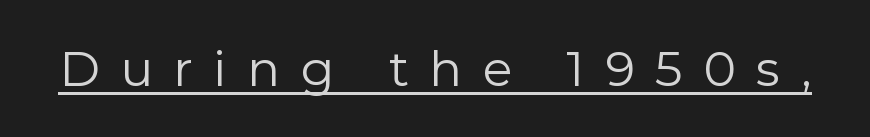
The image shows 49 px regular-weight sans-serif type, upright; set unusually wide letter spacing (+0.42 em), underlined; low stroke contrast and a medium x-height.
